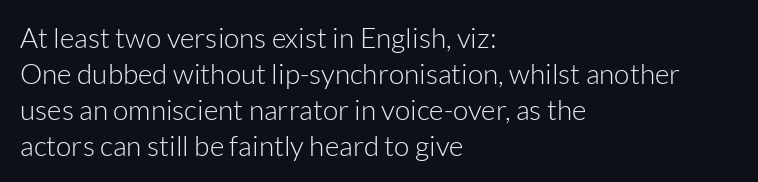
The image shows 28 px light sans-serif type, upright; set left-aligned, normal line spacing (1.28x), normal letter spacing, not underlined; low stroke contrast and a medium x-height.
